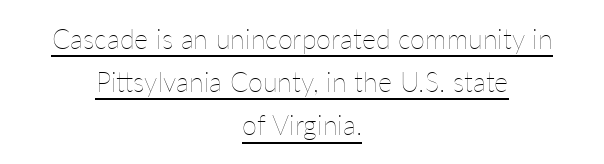
The image shows 27 px text type, upright; set centered, normal line spacing (1.6x), normal letter spacing, underlined.
